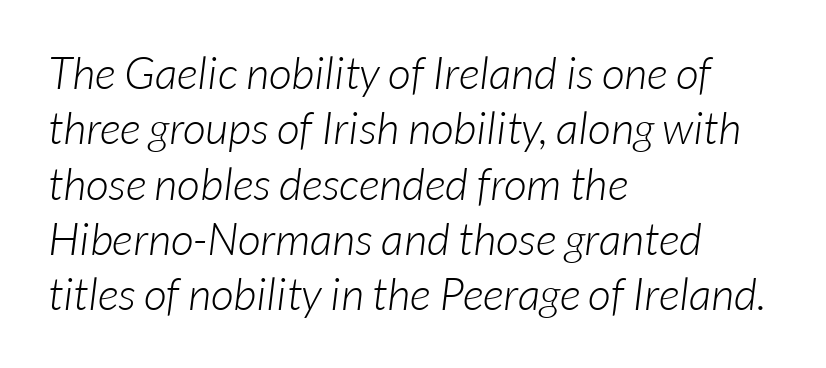
Q: Is the text bold? A: No.
Q: Is the typeface a serif or a sans-serif typeface? A: Sans-serif.
Q: Is the text underlined? A: No.
Q: How is the paragraph aligned? A: Left-aligned.
Q: Is the spacing between letters normal or unusually wide? A: Normal.
Q: Width (condensed, normal, or wide)? A: Normal.
Q: Stroke contrast? A: Low.
Q: x-height? A: Medium.
Q: Monospaced? A: No.
